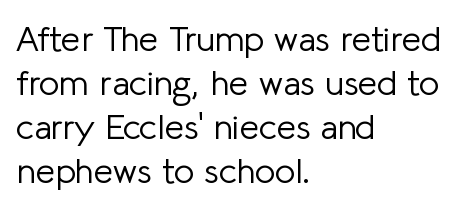
Q: Is the text bold? A: No.
Q: Is the text italic (slanted)? A: No, it is upright.
Q: Is the typeface a serif or a sans-serif typeface? A: Sans-serif.
Q: Is the text underlined? A: No.
Q: How is the paragraph aligned? A: Left-aligned.
Q: Is the spacing between letters normal or unusually wide? A: Normal.
Q: Is the spacing between lines tight, normal or loose? A: Normal.
Q: Width (condensed, normal, or wide)? A: Normal.
Q: Stroke contrast? A: Low.
Q: x-height? A: Medium.
Q: Monospaced? A: No.
